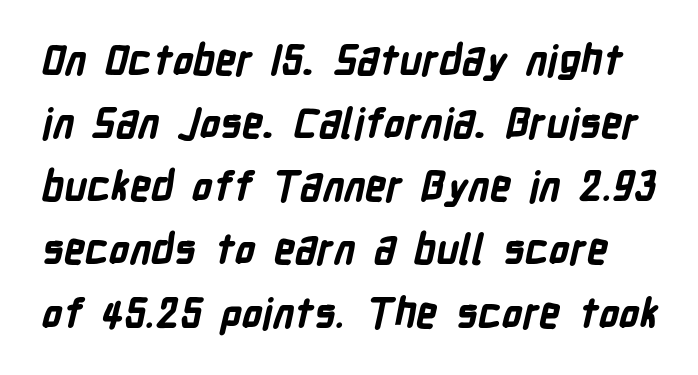
{"serif": "no", "bold": "yes", "weight": "bold", "width": "condensed", "stroke_contrast": "low", "x_height": "medium", "monospaced": "no", "underline": "no", "line_spacing": "normal", "line_spacing_ratio": 1.54, "letter_spacing": "normal", "letter_spacing_em": 0.0, "glyph_px": 41}
